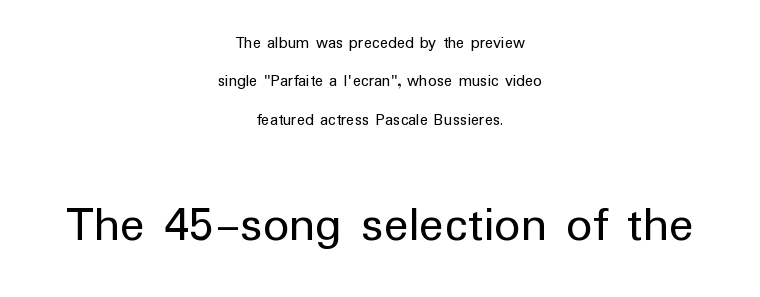
Q: Is the text bold? A: No.
Q: Is the text italic (slanted)? A: No, it is upright.
Q: Is the typeface a serif or a sans-serif typeface? A: Sans-serif.
Q: Is the text underlined? A: No.
Q: How is the paragraph aligned? A: Centered.
Q: Is the spacing between letters normal or unusually wide? A: Normal.
Q: Is the spacing between lines tight, normal or loose? A: Loose.
Q: Which block of text is set in a larger size, the first (top) or the second (bottom)? A: The second (bottom) one.
Q: Width (condensed, normal, or wide)? A: Normal.
Q: Stroke contrast? A: Low.
Q: x-height? A: Medium.
Q: Monospaced? A: No.
